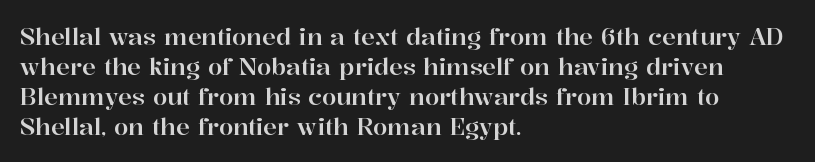
The image shows 23 px text type, upright; set left-aligned, normal line spacing (1.3x), normal letter spacing, not underlined.
